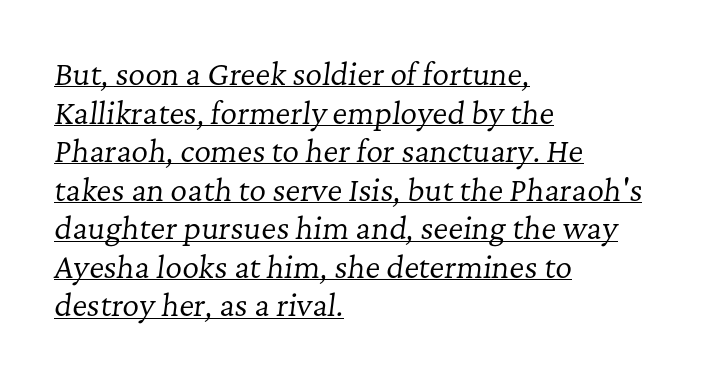
Q: Is the text bold? A: No.
Q: Is the text italic (slanted)? A: Yes, it leans right by about 7 degrees.
Q: Is the typeface a serif or a sans-serif typeface? A: Serif.
Q: Is the text underlined? A: Yes.
Q: How is the paragraph aligned? A: Left-aligned.
Q: Is the spacing between letters normal or unusually wide? A: Normal.
Q: Is the spacing between lines tight, normal or loose? A: Normal.
Q: Width (condensed, normal, or wide)? A: Normal.
Q: Stroke contrast? A: Low.
Q: x-height? A: Medium.
Q: Monospaced? A: No.
